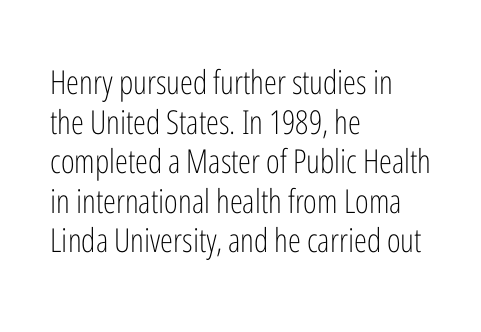
The lettering stays uniformly vertical, giving the passage a roman look. Each stroke keeps to a modest, everyday thickness or less. Observe the ordinary spacing: letters are neighbours, not strangers. Plain, unruled lines of type. Horizontal alignment here is leftward, the default for most running prose.
